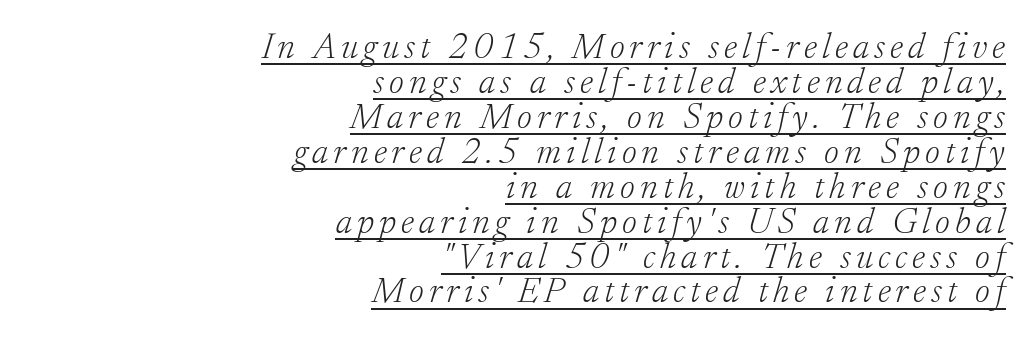
Q: Is the text bold? A: No.
Q: Is the text italic (slanted)? A: Yes, it leans right by about 17 degrees.
Q: Is the typeface a serif or a sans-serif typeface? A: Serif.
Q: Is the text underlined? A: Yes.
Q: How is the paragraph aligned? A: Right-aligned.
Q: Is the spacing between lines tight, normal or loose? A: Tight.
Q: Width (condensed, normal, or wide)? A: Normal.
Q: Stroke contrast? A: Low.
Q: x-height? A: Small.
Q: Monospaced? A: No.
